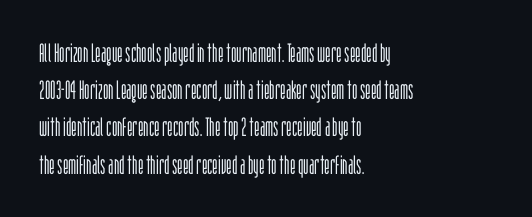
The image shows 26 px text type, upright; set left-aligned, normal line spacing (1.43x), normal letter spacing, not underlined.
